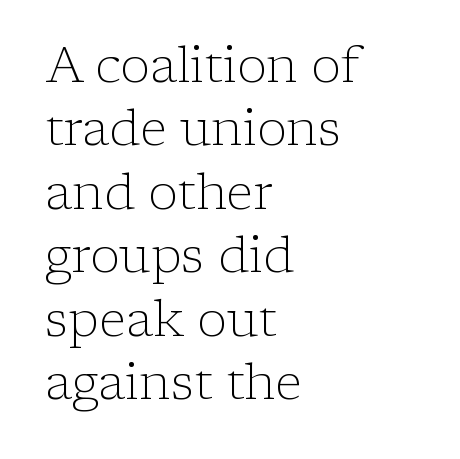
In CSS terms this would be text-align: left. This sample uses plain, unmodified letter spacing. The zone under the glyphs is completely vacant. The axis of the letterforms is exactly vertical. Proportional: the letters do not fall into vertical columns. Serifs: yes, visible at the terminals of the letterforms.
